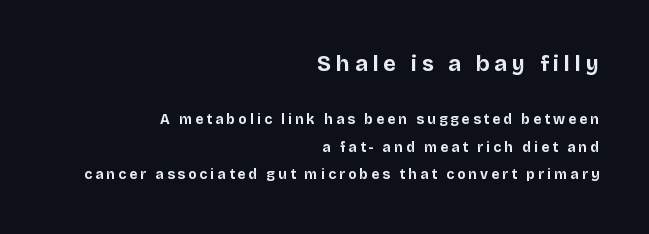
The designer gave the opening block more size than the closing block. Horizontally, the lines are justified to the trailing edge only. Descenders hang freely into open space. Italic: no, the glyphs are upright roman. The designer dialed line spacing up above the default. What stands out about the letter spacing? Its width — letters are far apart.
